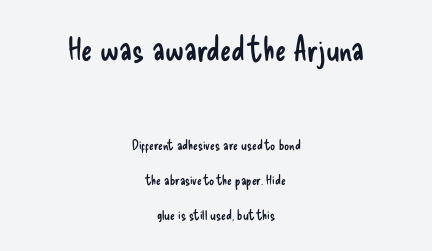
The image shows 33 px regular-weight, condensed sans-serif type, upright; set centered, loose line spacing (2.48x), normal letter spacing, not underlined; the first (top) block is 2.36x larger; low stroke contrast and a small x-height.
